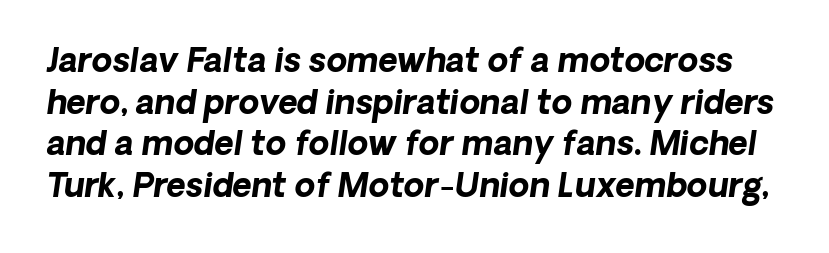
The image shows 33 px bold type, italic (leaning right); set normal line spacing (1.26x), normal letter spacing, not underlined; low stroke contrast and a medium x-height.
